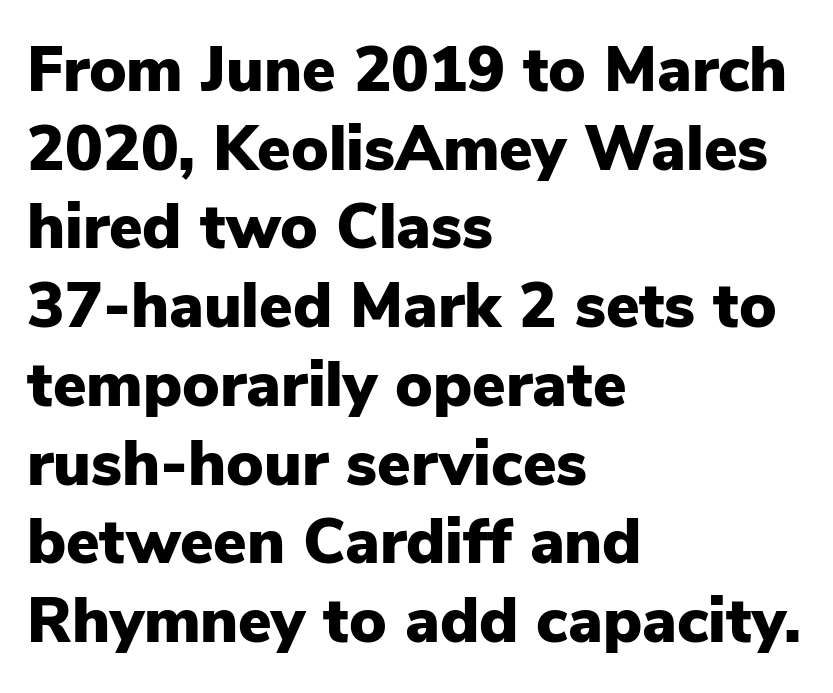
These lines are composed in type without serifs. The face used here is proportionally spaced, like ordinary book or web type. Caption: standard tracking, unaltered. Rule under the text: the space is simply empty. Italic: no, the glyphs are upright roman.
